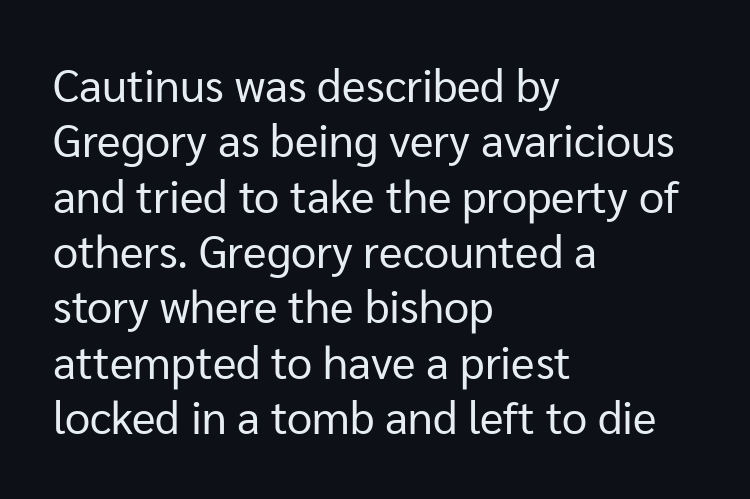
{"serif": "no", "italic": "no", "bold": "no", "weight": "regular", "width": "normal", "stroke_contrast": "low", "x_height": "medium", "monospaced": "no", "underline": "no", "align": "left", "line_spacing_ratio": 1.23, "letter_spacing": "normal", "letter_spacing_em": 0.0, "glyph_px": 45}
